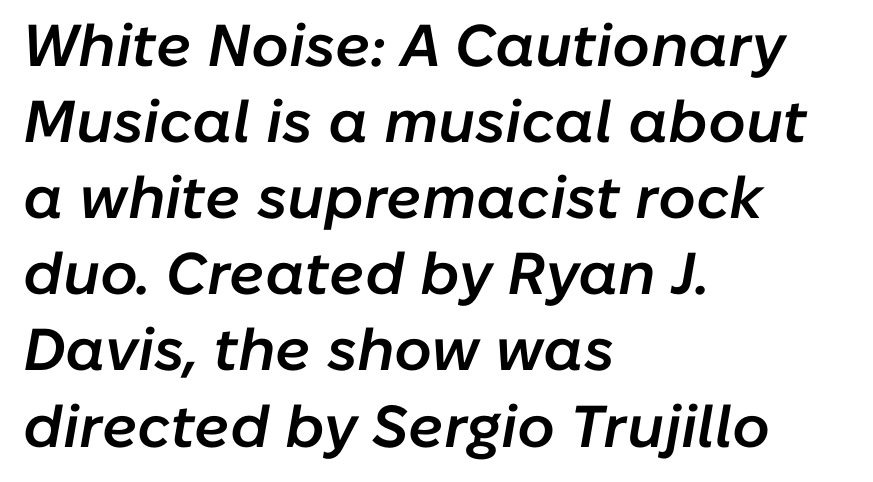
{"italic": "yes", "lean": "right", "slant_degrees": 10, "bold": "semi", "weight": "semibold", "width": "normal", "stroke_contrast": "low", "x_height": "medium", "monospaced": "no", "underline": "no", "align": "left", "line_spacing": "normal", "line_spacing_ratio": 1.29, "letter_spacing": "normal", "letter_spacing_em": 0.0, "glyph_px": 59}
